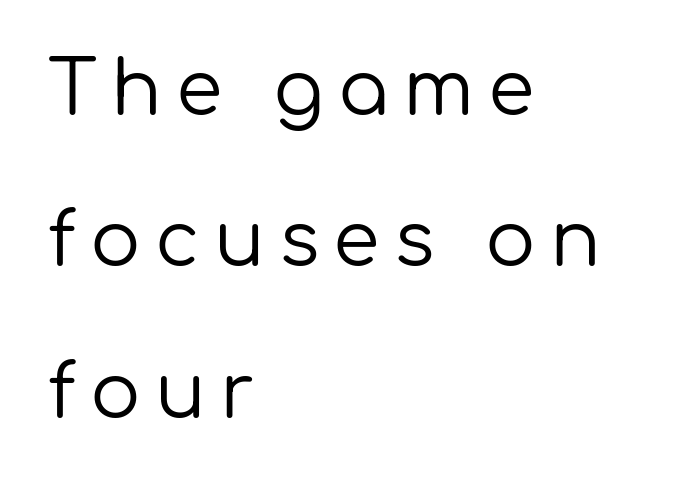
The image shows 75 px regular-weight sans-serif type, upright; set left-aligned, loose line spacing (2.02x), not underlined; low stroke contrast and a medium x-height.
